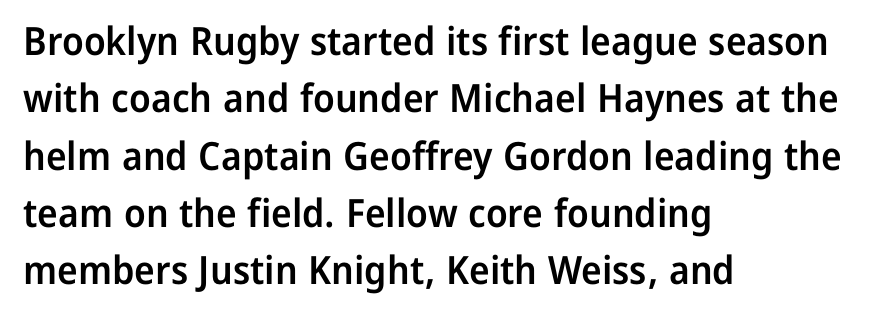
The font is running at a semibold setting, under full bold. The typesetter chose a ragged-right arrangement here. Bare-footed words on every line. The axis of the letterforms is exactly vertical.
